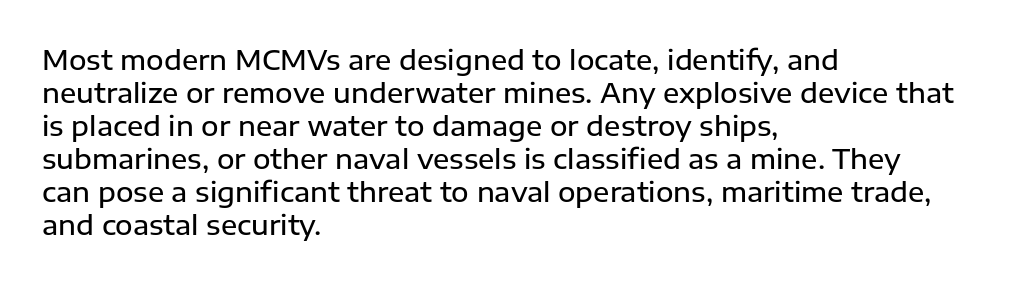
{"italic": "no", "bold": "semi", "underline": "no", "align": "left", "line_spacing_ratio": 1.22, "letter_spacing": "normal", "letter_spacing_em": 0.0, "glyph_px": 27}
